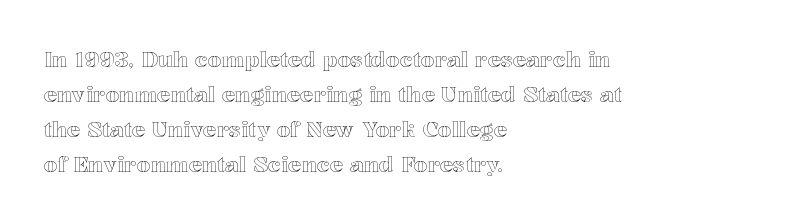
The vertical gap from one line to the next is medium. In terms of posture, this sample is upright. The ragged edge is on the right, which tells us the setting is flush left. Look at the tracking — it's just the regular setting, nothing added. Only glyphs here, with clear space below each row.
